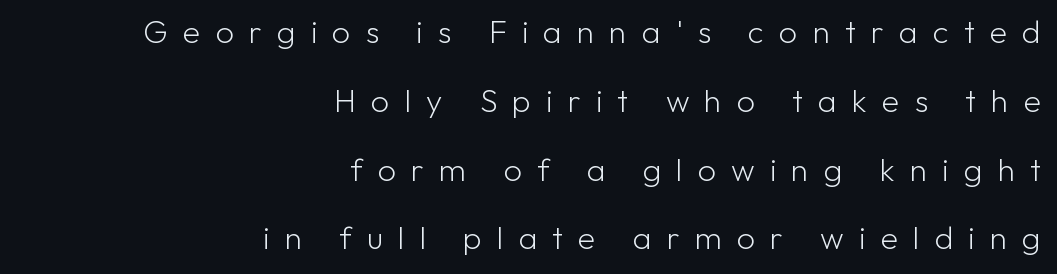
{"serif": "no", "italic": "no", "bold": "no", "weight": "light", "width": "normal", "stroke_contrast": "low", "x_height": "medium", "monospaced": "no", "underline": "no", "align": "right", "line_spacing": "loose", "line_spacing_ratio": 2.15, "letter_spacing": "wide", "letter_spacing_em": 0.47, "glyph_px": 32}
